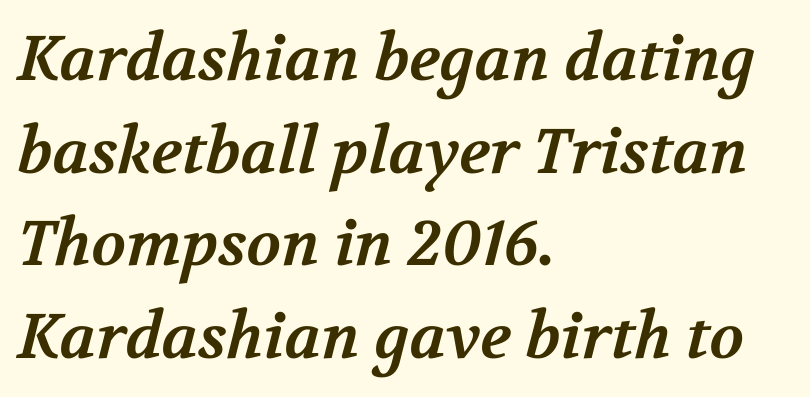
Q: Is the text bold? A: Yes.
Q: Is the typeface a serif or a sans-serif typeface? A: Serif.
Q: Is the text underlined? A: No.
Q: How is the paragraph aligned? A: Left-aligned.
Q: Is the spacing between letters normal or unusually wide? A: Normal.
Q: Is the spacing between lines tight, normal or loose? A: Normal.
Q: Width (condensed, normal, or wide)? A: Normal.
Q: Stroke contrast? A: Medium.
Q: x-height? A: Medium.
Q: Monospaced? A: No.
